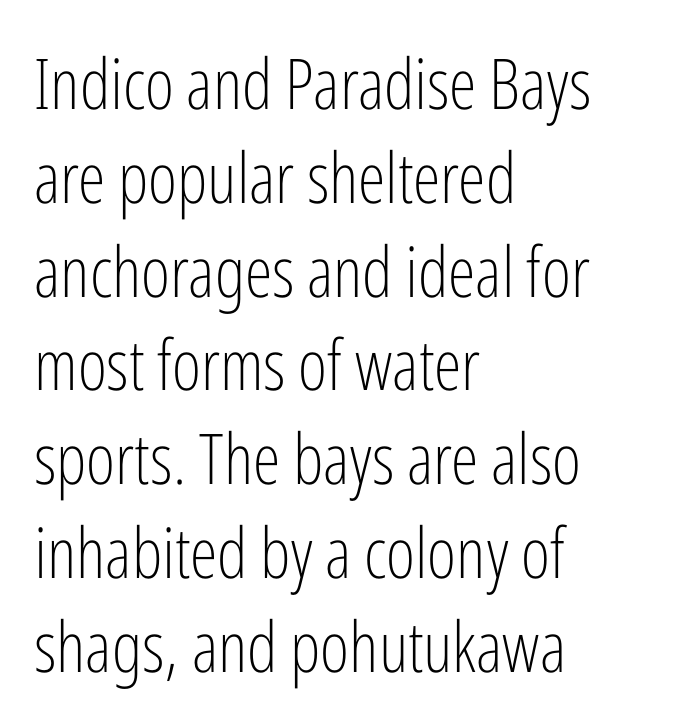
{"serif": "no", "italic": "no", "bold": "no", "weight": "light", "width": "condensed", "stroke_contrast": "low", "x_height": "medium", "monospaced": "no", "underline": "no", "align": "left", "line_spacing": "normal", "line_spacing_ratio": 1.34, "letter_spacing": "normal", "letter_spacing_em": 0.0, "glyph_px": 70}
